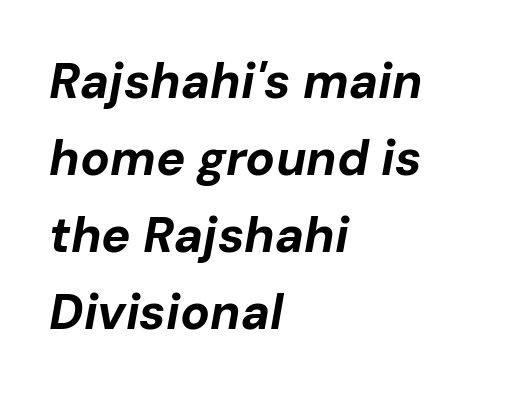
The image shows 49 px bold type, italic (leaning right); set left-aligned, normal line spacing (1.57x), normal letter spacing, not underlined; low stroke contrast and a medium x-height.
